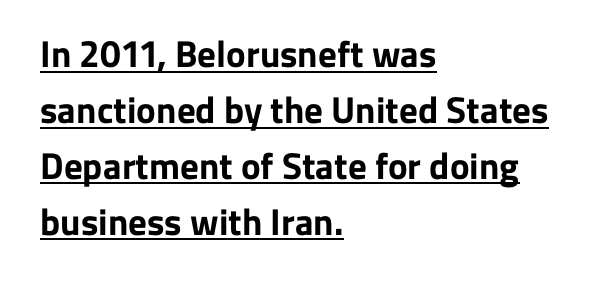
Q: Is the text bold? A: Yes.
Q: Is the text italic (slanted)? A: No, it is upright.
Q: Is the typeface a serif or a sans-serif typeface? A: Sans-serif.
Q: Is the text underlined? A: Yes.
Q: How is the paragraph aligned? A: Left-aligned.
Q: Is the spacing between letters normal or unusually wide? A: Normal.
Q: Is the spacing between lines tight, normal or loose? A: Normal.
Q: Width (condensed, normal, or wide)? A: Normal.
Q: Stroke contrast? A: Low.
Q: x-height? A: Medium.
Q: Monospaced? A: No.
